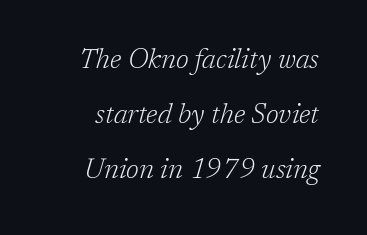
The strokes are not fattened; the text isn't bold. How would I describe the line gaps? Wide and relaxed. This rendering features lettering with no underline. The type is set solid horizontally, with unmodified tracking.
